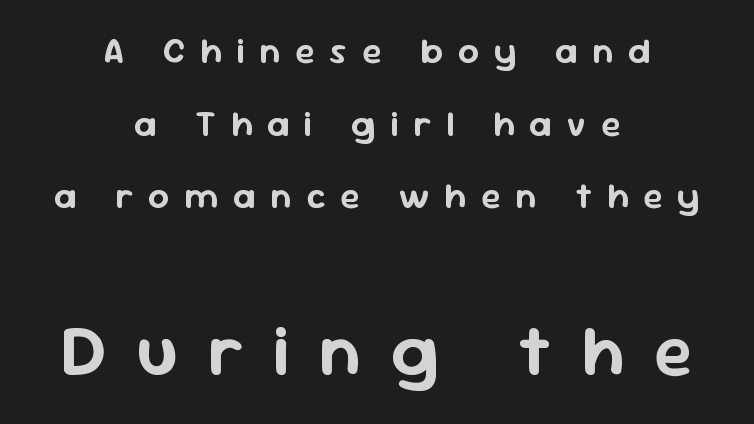
Small over large — that's the arrangement of the two blocks here. Underline: absent. The glyphs in this specimen are sans serif. Every stem runs plumb, perpendicular to the baseline.
